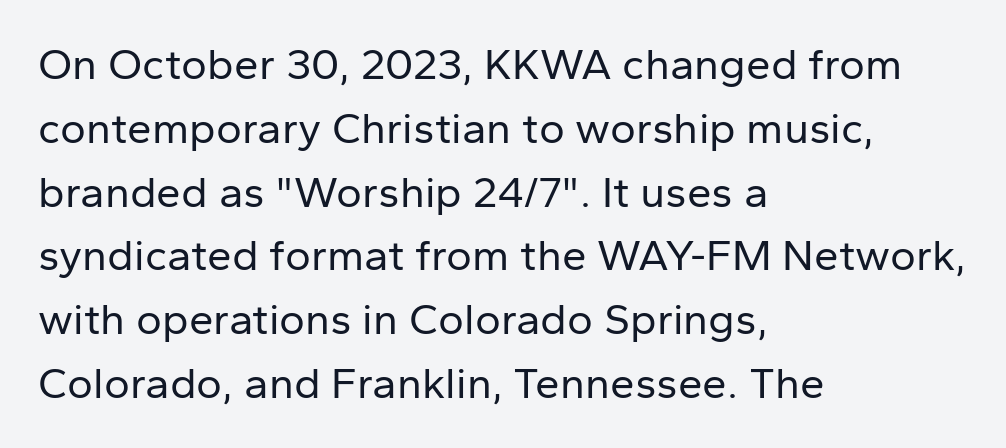
Weight: not bold — regular or lighter. The words here are not underlined. The vertical gap from one line to the next is medium. The face used here is a sans, in the tradition of grotesques and geometrics. Compared with typical body copy, the letter spacing here is the same.
